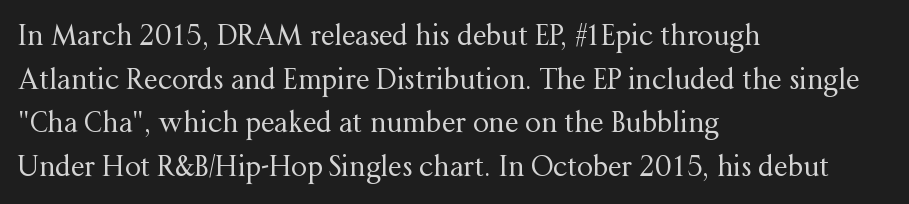
The image shows 28 px regular-weight serif type, upright; set left-aligned, normal line spacing (1.56x), normal letter spacing, not underlined; medium stroke contrast and a medium x-height.
